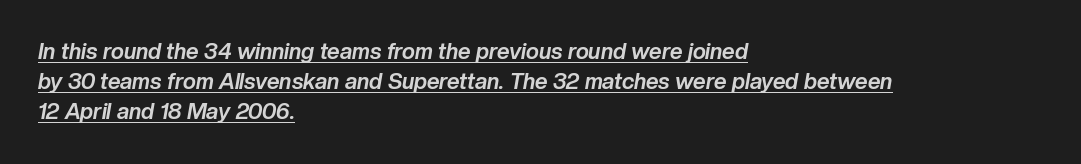
The image shows 22 px bold type, italic (leaning right); set left-aligned, normal line spacing (1.37x), normal letter spacing, underlined.
